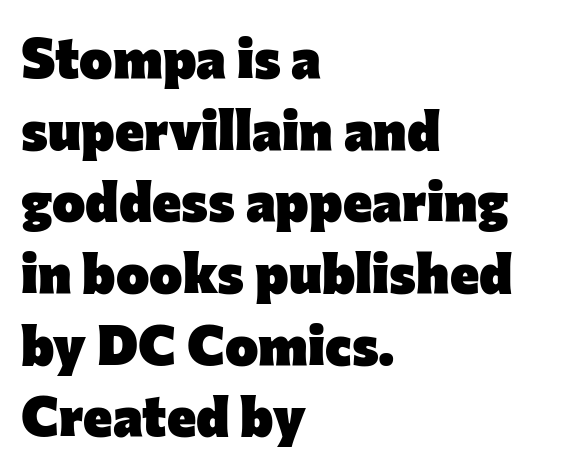
Q: Is the text bold? A: Yes.
Q: Is the text italic (slanted)? A: No, it is upright.
Q: Is the typeface a serif or a sans-serif typeface? A: Sans-serif.
Q: Is the text underlined? A: No.
Q: How is the paragraph aligned? A: Left-aligned.
Q: Is the spacing between letters normal or unusually wide? A: Normal.
Q: Is the spacing between lines tight, normal or loose? A: Normal.
Q: Width (condensed, normal, or wide)? A: Normal.
Q: Stroke contrast? A: Low.
Q: x-height? A: Medium.
Q: Monospaced? A: No.
